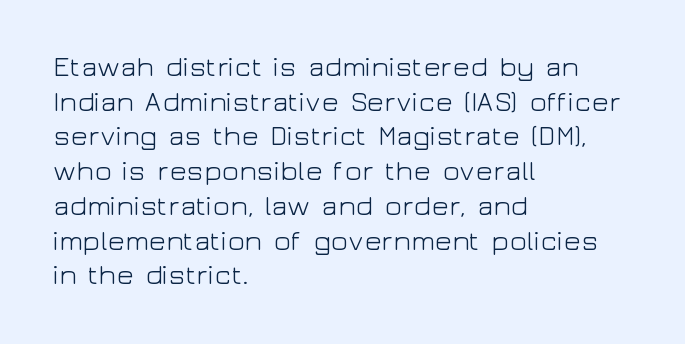
The characters are drawn with everyday or finer stroke widths. Observe the absence of serifs on each vertical stroke in this sample. No italicization has been applied; the sample stays upright. The face used here is proportionally spaced, like ordinary book or web type.
